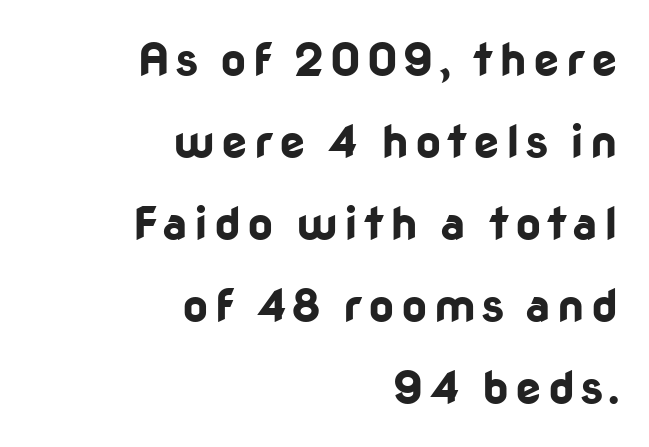
{"serif": "no", "italic": "no", "bold": "yes", "weight": "bold", "width": "normal", "stroke_contrast": "low", "x_height": "medium", "monospaced": "no", "underline": "no", "align": "right", "line_spacing_ratio": 1.78, "glyph_px": 46}
